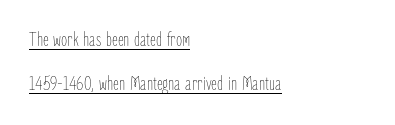
The image shows 20 px text type, upright; set left-aligned, loose line spacing (2.19x), normal letter spacing, underlined.
